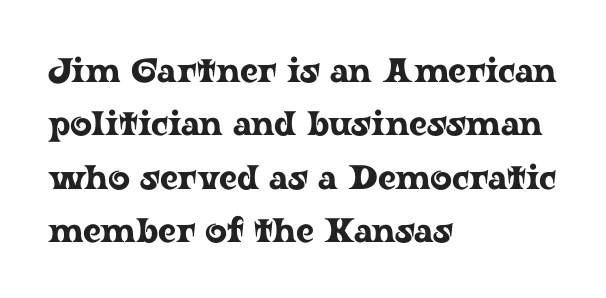
The baseline area is clear. Evenly set lines give the paragraph a standard silhouette. This is roman type, the default non-slanted kind. The letters advance in unequal steps, a hallmark of proportional type. Observe the ordinary spacing: letters are neighbours, not strangers.
